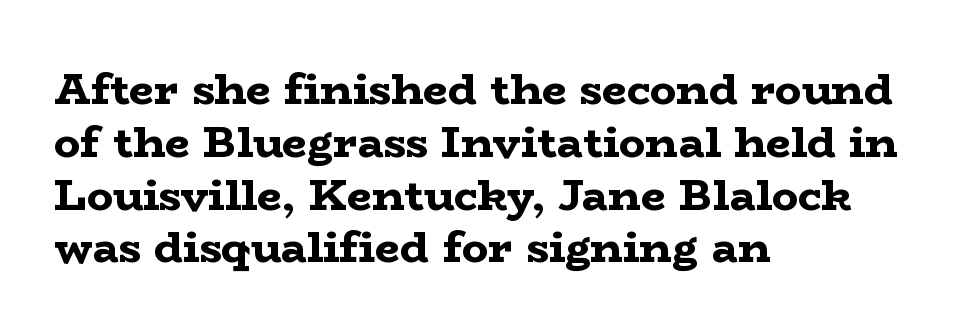
The image shows 44 px bold, wide serif type, upright; set left-aligned, line spacing 1.2x, normal letter spacing, not underlined; low stroke contrast and a medium x-height.
